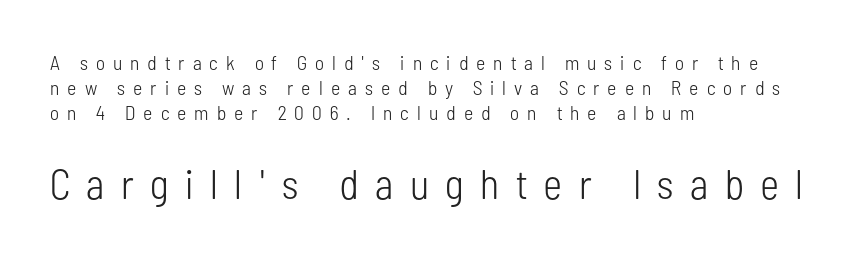
This rendering uses left alignment, leaving the right contour irregular. Type size steps up from the first block to the second. Varying glyph widths throughout — classic text-font behaviour. No extra ink here — the face is not bold.
